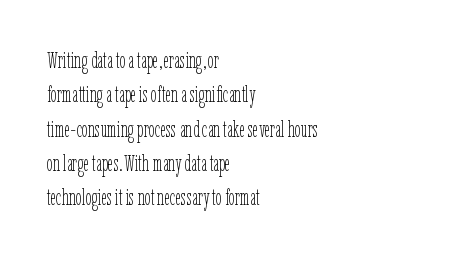
Q: Is the text bold? A: No.
Q: Is the text italic (slanted)? A: No, it is upright.
Q: Is the text underlined? A: No.
Q: How is the paragraph aligned? A: Left-aligned.
Q: Is the spacing between letters normal or unusually wide? A: Normal.
Q: Is the spacing between lines tight, normal or loose? A: Normal.
